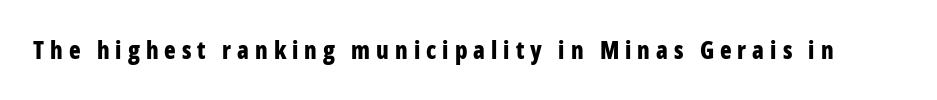
The image shows 24 px bold type, upright; set unusually wide letter spacing (+0.25 em), not underlined.
